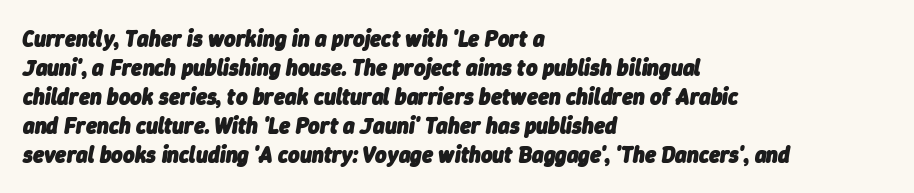
The image shows 22 px bold type, italic (leaning right); set left-aligned, normal line spacing (1.32x), normal letter spacing, not underlined.
